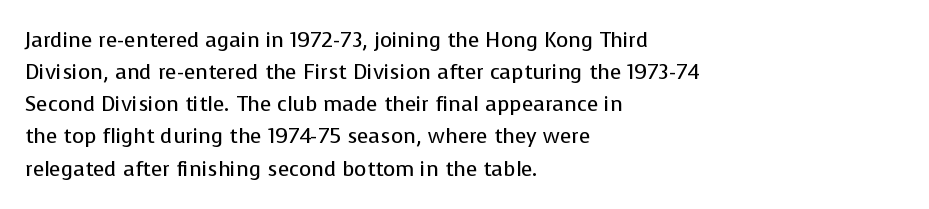
{"italic": "no", "bold": "no", "underline": "no", "align": "left", "line_spacing": "normal", "line_spacing_ratio": 1.53, "letter_spacing": "normal", "letter_spacing_em": 0.0, "glyph_px": 21}
